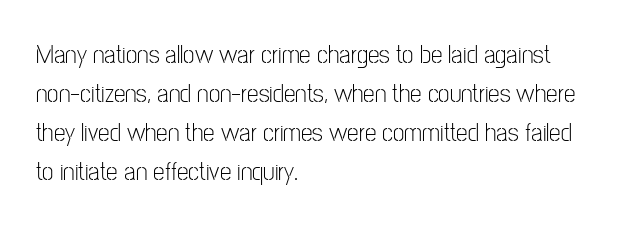
Q: Is the text bold? A: No.
Q: Is the text italic (slanted)? A: No, it is upright.
Q: Is the text underlined? A: No.
Q: How is the paragraph aligned? A: Left-aligned.
Q: Is the spacing between letters normal or unusually wide? A: Normal.
Q: Is the spacing between lines tight, normal or loose? A: Normal.
